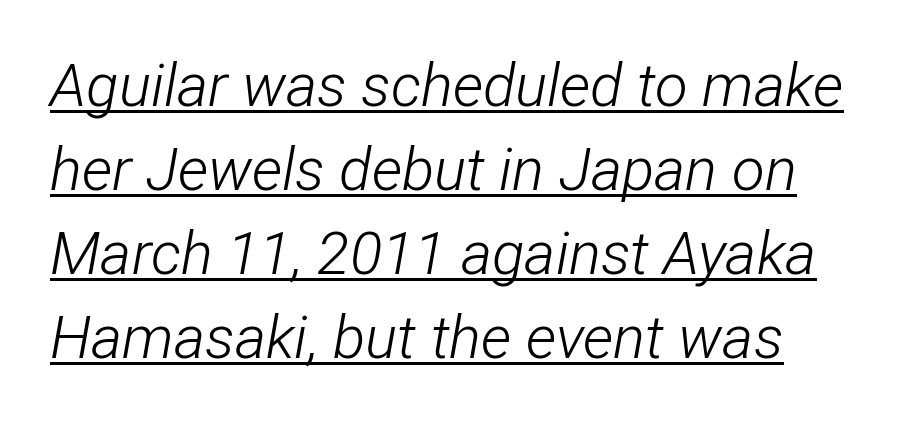
Q: Is the text bold? A: No.
Q: Is the text italic (slanted)? A: Yes, it leans right by about 12 degrees.
Q: Is the text underlined? A: Yes.
Q: Is the spacing between letters normal or unusually wide? A: Normal.
Q: Is the spacing between lines tight, normal or loose? A: Normal.
Q: Width (condensed, normal, or wide)? A: Condensed.
Q: Stroke contrast? A: Low.
Q: x-height? A: Medium.
Q: Monospaced? A: No.
